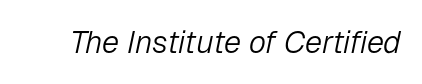
Q: Is the text bold? A: No.
Q: Is the text italic (slanted)? A: Yes, it leans right by about 12 degrees.
Q: Is the text underlined? A: No.
Q: Is the spacing between letters normal or unusually wide? A: Normal.
Q: Width (condensed, normal, or wide)? A: Normal.
Q: Stroke contrast? A: Low.
Q: x-height? A: Medium.
Q: Monospaced? A: No.
